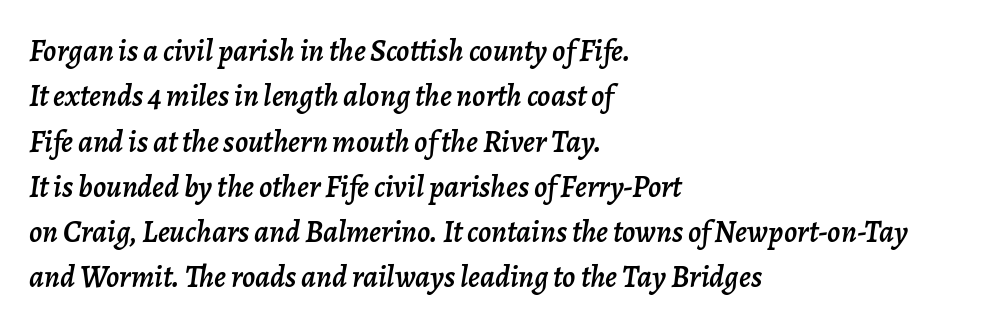
{"italic": "yes", "lean": "right", "slant_degrees": 7, "width": "normal", "stroke_contrast": "low", "x_height": "medium", "monospaced": "no", "underline": "no", "align": "left", "line_spacing": "normal", "line_spacing_ratio": 1.46, "letter_spacing": "normal", "letter_spacing_em": 0.0, "glyph_px": 31}
